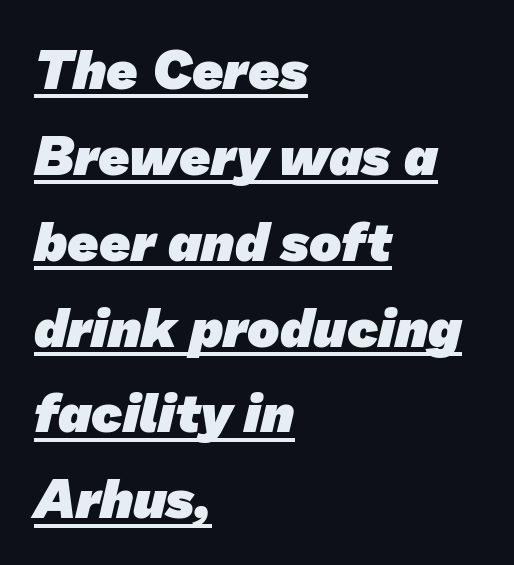
Q: Is the text bold? A: Yes.
Q: Is the typeface a serif or a sans-serif typeface? A: Sans-serif.
Q: Is the text underlined? A: Yes.
Q: How is the paragraph aligned? A: Left-aligned.
Q: Is the spacing between letters normal or unusually wide? A: Normal.
Q: Is the spacing between lines tight, normal or loose? A: Normal.
Q: Width (condensed, normal, or wide)? A: Normal.
Q: Stroke contrast? A: Low.
Q: x-height? A: Medium.
Q: Monospaced? A: No.
